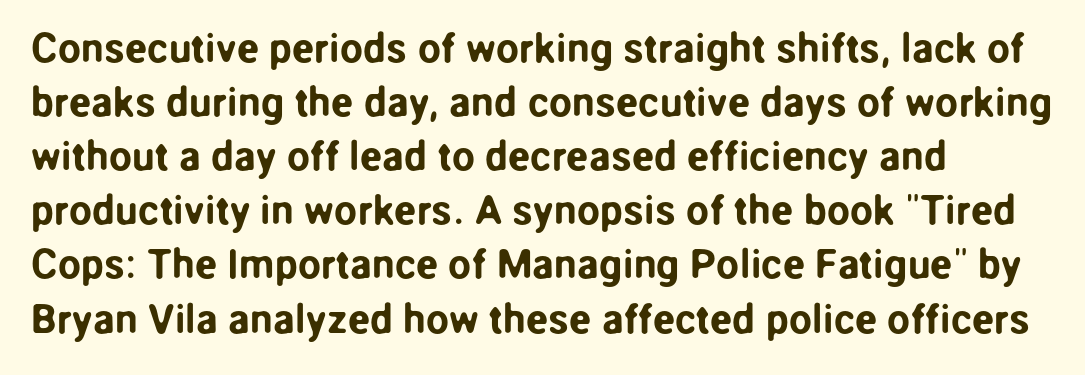
{"serif": "no", "italic": "no", "width": "normal", "stroke_contrast": "low", "x_height": "medium", "monospaced": "no", "underline": "no", "align": "left", "line_spacing": "normal", "line_spacing_ratio": 1.32, "letter_spacing": "normal", "letter_spacing_em": 0.0, "glyph_px": 41}
